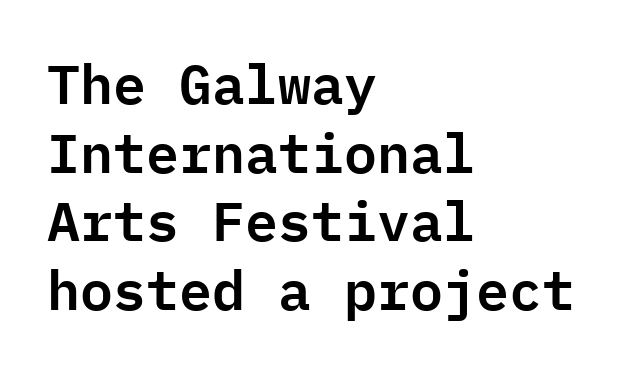
The image shows 55 px sans-serif type, upright, monospaced; set left-aligned, normal line spacing (1.25x), normal letter spacing, not underlined; low stroke contrast and a medium x-height.
